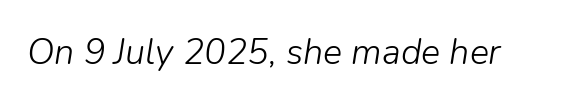
Q: Is the text bold? A: No.
Q: Is the text italic (slanted)? A: Yes, it leans right by about 9 degrees.
Q: Is the text underlined? A: No.
Q: Is the spacing between letters normal or unusually wide? A: Normal.
Q: Width (condensed, normal, or wide)? A: Normal.
Q: Stroke contrast? A: Low.
Q: x-height? A: Medium.
Q: Monospaced? A: No.
